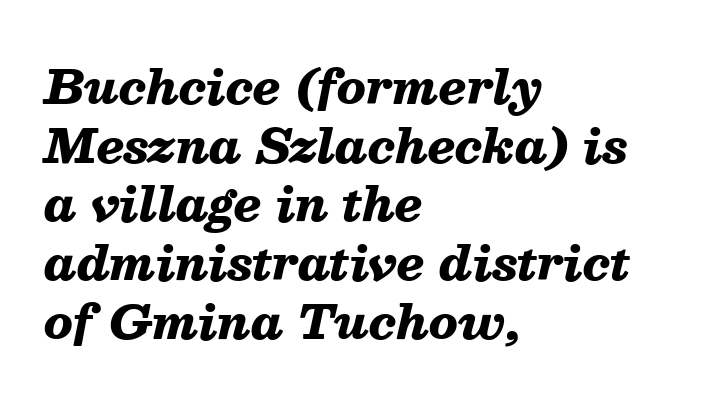
{"italic": "yes", "lean": "right", "slant_degrees": 13, "bold": "yes", "weight": "heavy", "width": "normal", "stroke_contrast": "medium", "x_height": "medium", "monospaced": "no", "underline": "no", "align": "left", "line_spacing": "normal", "line_spacing_ratio": 1.25, "letter_spacing": "normal", "letter_spacing_em": 0.0, "glyph_px": 47}
